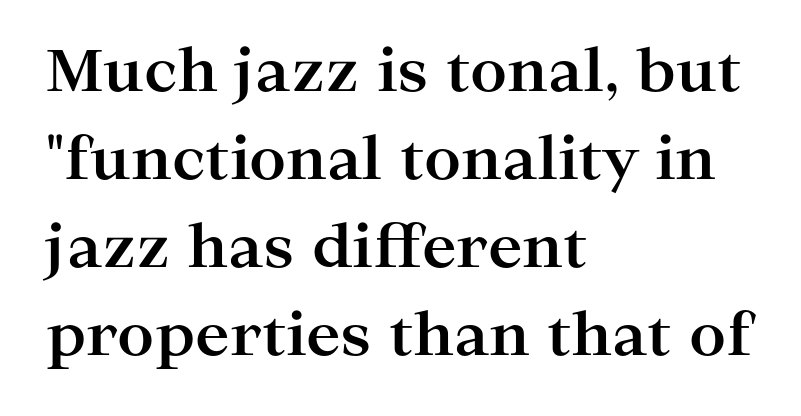
Q: Is the text bold? A: Yes.
Q: Is the text italic (slanted)? A: No, it is upright.
Q: Is the typeface a serif or a sans-serif typeface? A: Serif.
Q: Is the text underlined? A: No.
Q: How is the paragraph aligned? A: Left-aligned.
Q: Is the spacing between letters normal or unusually wide? A: Normal.
Q: Is the spacing between lines tight, normal or loose? A: Normal.
Q: Width (condensed, normal, or wide)? A: Wide.
Q: Stroke contrast? A: High.
Q: x-height? A: Medium.
Q: Monospaced? A: No.
